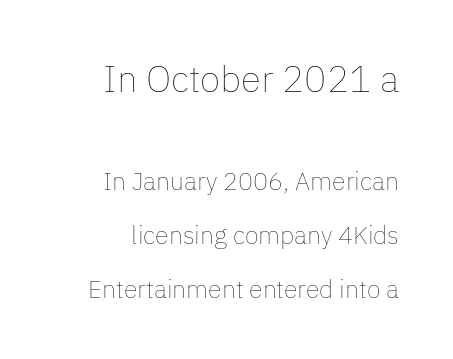
{"italic": "no", "bold": "no", "weight": "thin", "width": "normal", "stroke_contrast": "low", "x_height": "medium", "monospaced": "no", "underline": "no", "line_spacing": "loose", "line_spacing_ratio": 2.16, "letter_spacing": "normal", "letter_spacing_em": 0.0, "larger_block": "first", "size_ratio": 1.48, "glyph_px": 37}
